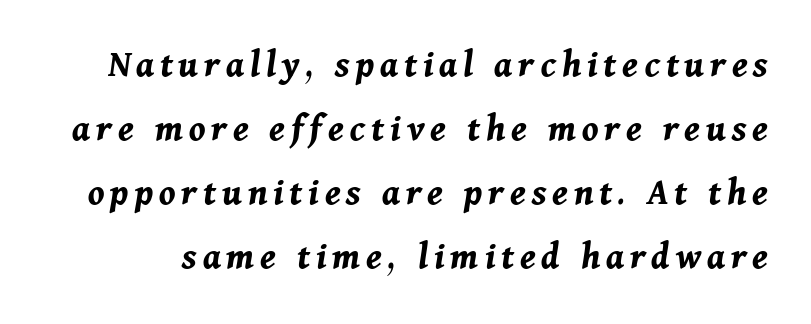
The image shows 39 px bold type, italic (leaning right); set normal line spacing (1.64x), not underlined; medium stroke contrast and a medium x-height.
